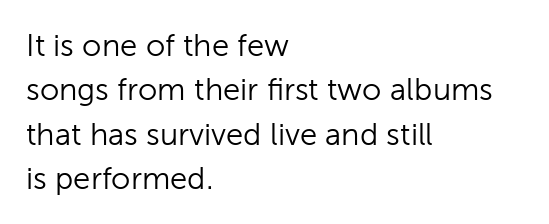
{"serif": "no", "italic": "no", "bold": "no", "weight": "light", "width": "normal", "stroke_contrast": "low", "x_height": "medium", "monospaced": "no", "underline": "no", "align": "left", "line_spacing": "normal", "line_spacing_ratio": 1.43, "letter_spacing": "normal", "letter_spacing_em": 0.0, "glyph_px": 31}
